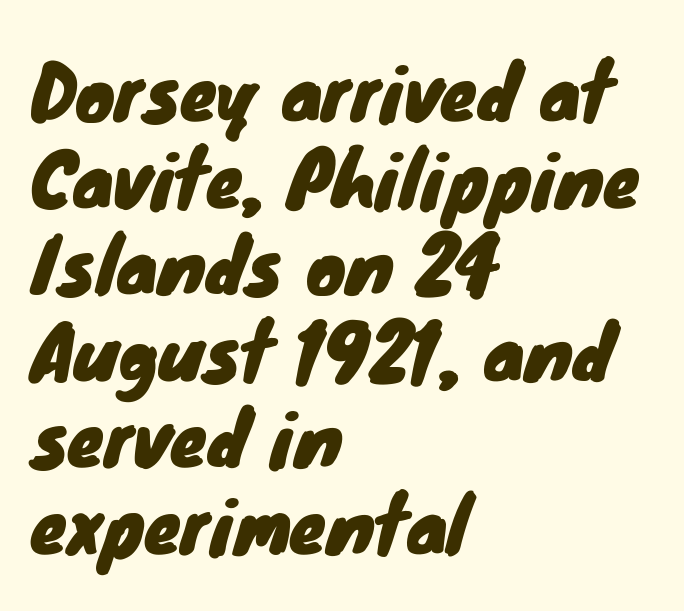
Q: Is the typeface a serif or a sans-serif typeface? A: Sans-serif.
Q: Is the text underlined? A: No.
Q: How is the paragraph aligned? A: Left-aligned.
Q: Is the spacing between letters normal or unusually wide? A: Normal.
Q: Width (condensed, normal, or wide)? A: Normal.
Q: Stroke contrast? A: Low.
Q: x-height? A: Small.
Q: Monospaced? A: No.
